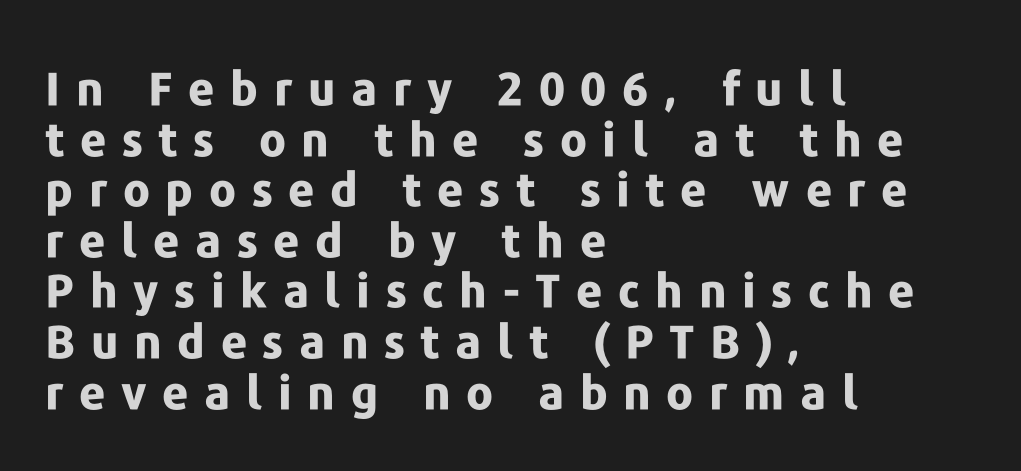
The image shows 46 px bold sans-serif type, upright; set left-aligned, tight line spacing (1.1x), unusually wide letter spacing (+0.34 em), not underlined; low stroke contrast and a medium x-height.
